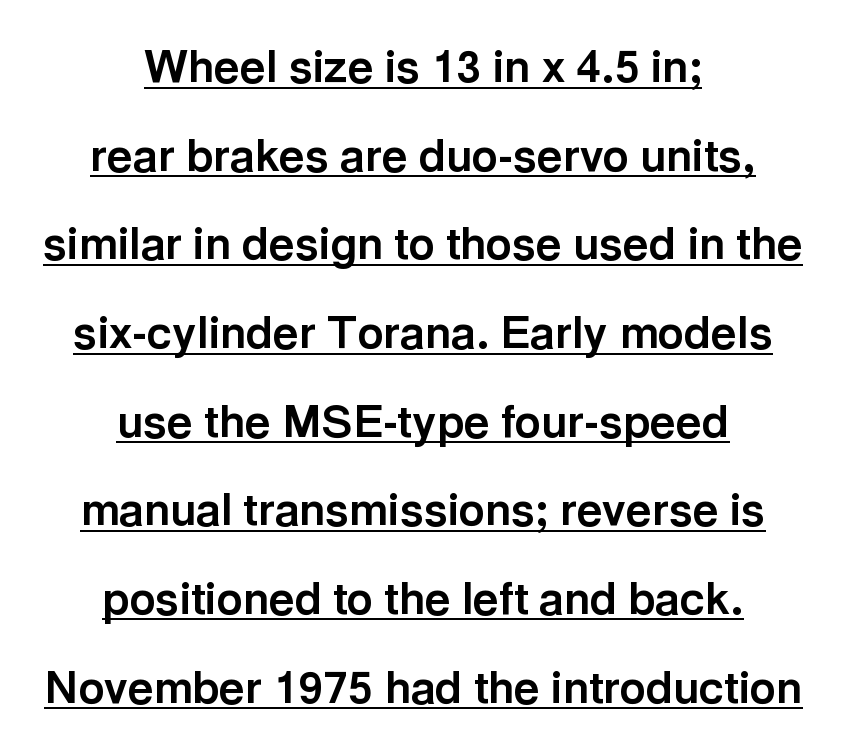
Students, observe the line beneath the letters — that is underlining. Is the letter spacing exaggerated? No — it looks like the ordinary default. The space between consecutive lines is lavish. Does the type have serifs? No, each stem ends abruptly. Looks like regular typesetting: each glyph gets only the width it needs. Which margin do the lines hug? Neither — every line sits in the middle.
